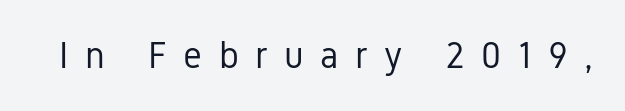
Q: Is the text bold? A: No.
Q: Is the text italic (slanted)? A: No, it is upright.
Q: Is the typeface a serif or a sans-serif typeface? A: Sans-serif.
Q: Is the text underlined? A: No.
Q: Is the spacing between letters normal or unusually wide? A: Unusually wide.
Q: Width (condensed, normal, or wide)? A: Condensed.
Q: Stroke contrast? A: Low.
Q: x-height? A: Medium.
Q: Monospaced? A: No.
